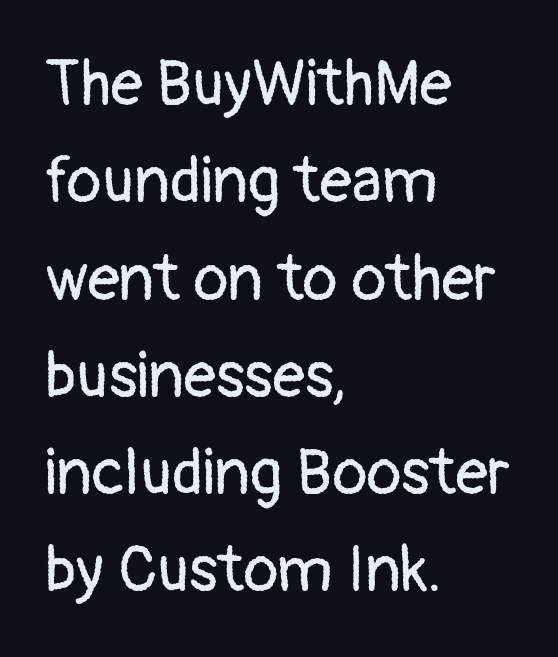
Q: Is the text bold? A: No.
Q: Is the text italic (slanted)? A: No, it is upright.
Q: Is the typeface a serif or a sans-serif typeface? A: Sans-serif.
Q: Is the text underlined? A: No.
Q: How is the paragraph aligned? A: Left-aligned.
Q: Is the spacing between letters normal or unusually wide? A: Normal.
Q: Is the spacing between lines tight, normal or loose? A: Normal.
Q: Width (condensed, normal, or wide)? A: Normal.
Q: Stroke contrast? A: Low.
Q: x-height? A: Medium.
Q: Monospaced? A: No.
